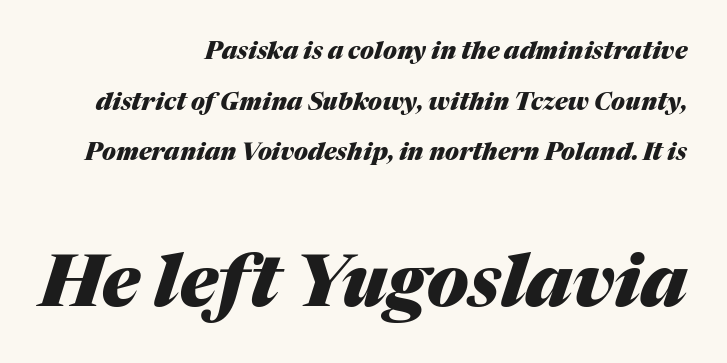
{"italic": "yes", "lean": "right", "slant_degrees": 17, "bold": "yes", "weight": "heavy", "width": "normal", "stroke_contrast": "medium", "x_height": "medium", "monospaced": "no", "underline": "no", "align": "right", "line_spacing": "loose", "line_spacing_ratio": 2.11, "letter_spacing": "normal", "letter_spacing_em": 0.0, "larger_block": "second", "size_ratio": 3.0, "glyph_px": 72}
